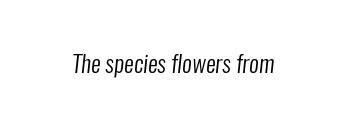
Q: Is the text bold? A: No.
Q: Is the text underlined? A: No.
Q: Is the spacing between letters normal or unusually wide? A: Normal.
